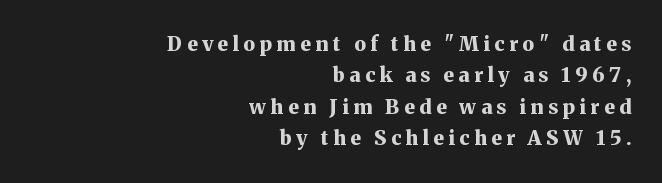
Q: Is the text bold? A: Yes.
Q: Is the text italic (slanted)? A: No, it is upright.
Q: Is the text underlined? A: No.
Q: How is the paragraph aligned? A: Right-aligned.
Q: Is the spacing between letters normal or unusually wide? A: Unusually wide.
Q: Is the spacing between lines tight, normal or loose? A: Normal.
